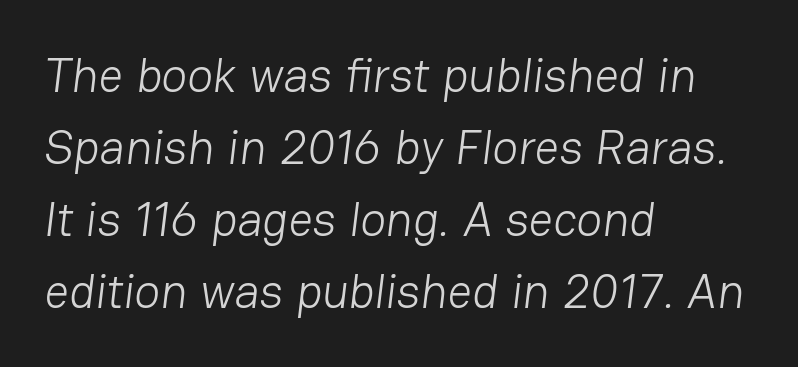
The image shows 48 px light sans-serif type; set left-aligned, normal line spacing (1.5x), normal letter spacing, not underlined; low stroke contrast and a medium x-height.
